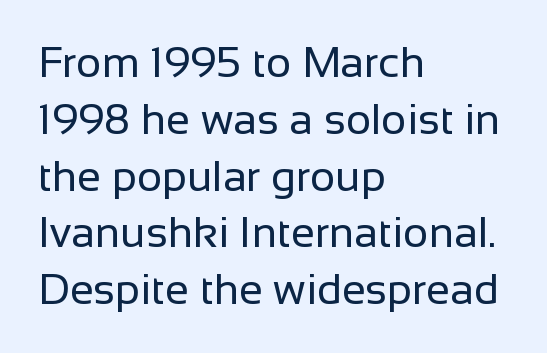
The image shows 43 px regular-weight sans-serif type, upright; set left-aligned, normal line spacing (1.32x), normal letter spacing, not underlined; low stroke contrast and a medium x-height.
